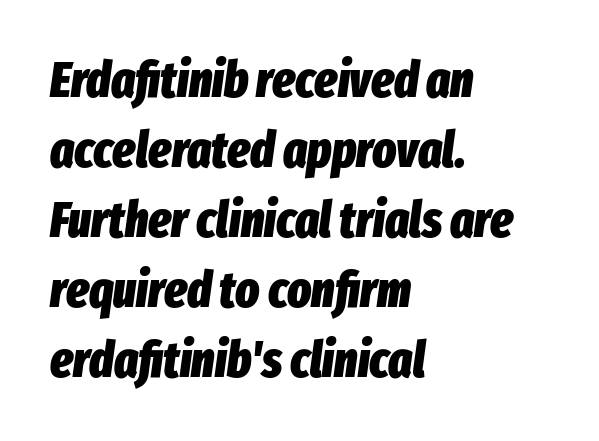
The image shows 50 px heavy, condensed type, italic (leaning right); set left-aligned, normal line spacing (1.4x), normal letter spacing, not underlined; low stroke contrast and a medium x-height.
